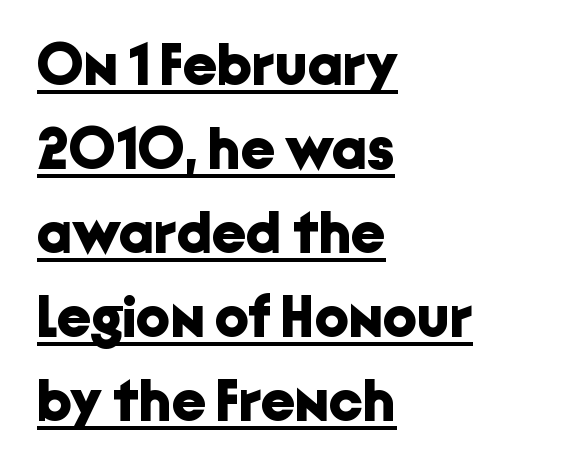
Q: Is the text bold? A: Yes.
Q: Is the text italic (slanted)? A: No, it is upright.
Q: Is the typeface a serif or a sans-serif typeface? A: Sans-serif.
Q: Is the text underlined? A: Yes.
Q: How is the paragraph aligned? A: Left-aligned.
Q: Is the spacing between letters normal or unusually wide? A: Normal.
Q: Is the spacing between lines tight, normal or loose? A: Normal.
Q: Width (condensed, normal, or wide)? A: Normal.
Q: Stroke contrast? A: Low.
Q: x-height? A: Medium.
Q: Monospaced? A: No.
